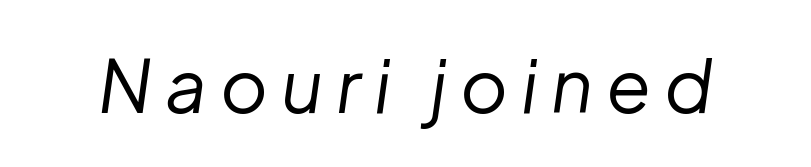
The font is comparable to plain body text, perhaps lighter. The whole block is typeset with a tilt. Underline: absent. The letters advance in unequal steps, a hallmark of proportional type.
